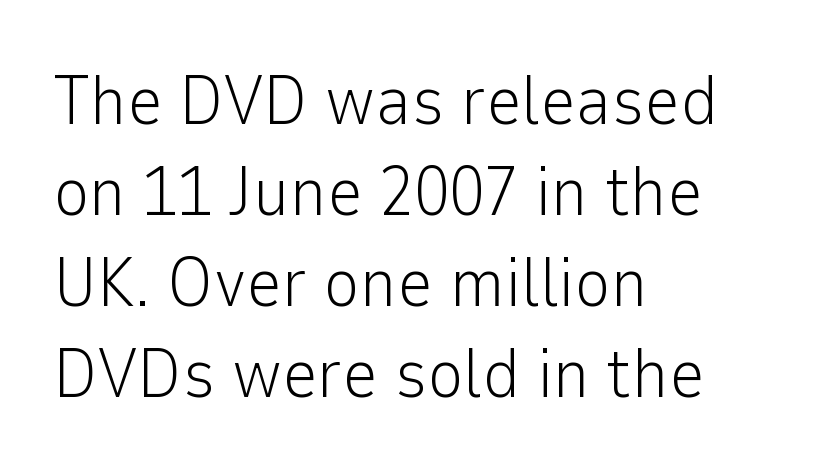
The image shows 70 px light sans-serif type, upright; set left-aligned, normal line spacing (1.3x), normal letter spacing, not underlined; low stroke contrast and a medium x-height.
